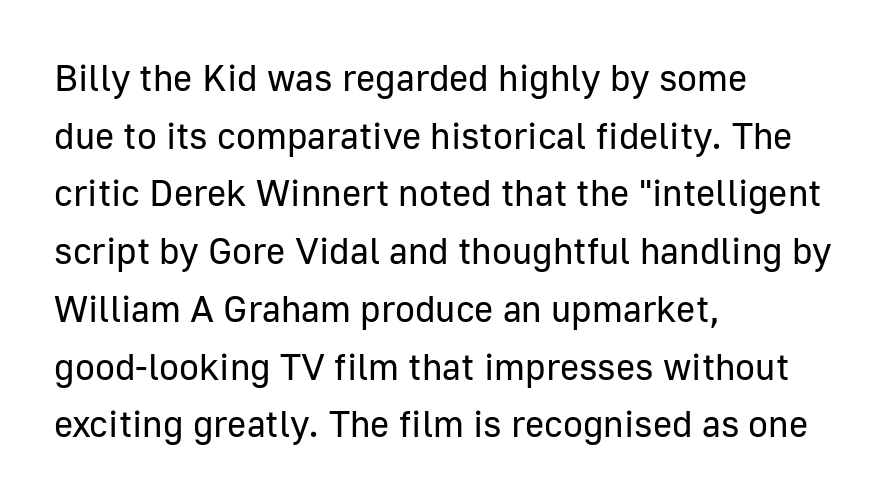
The image shows 37 px regular-weight sans-serif type, upright; set left-aligned, normal line spacing (1.56x), normal letter spacing, not underlined; low stroke contrast and a medium x-height.
